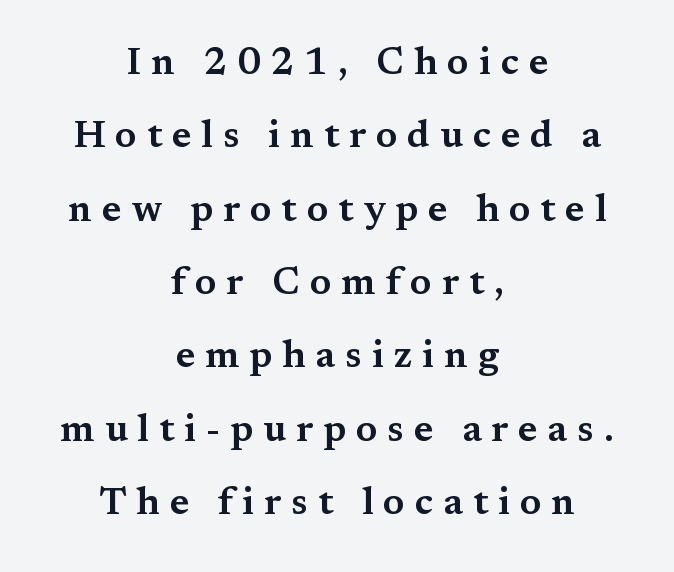
Lines of text with bare space underneath. Designer's note — italics off, roman on. Each word looks stretched out because of the extra space between its letters. A typesetter would call this leading open, well beyond the default.
